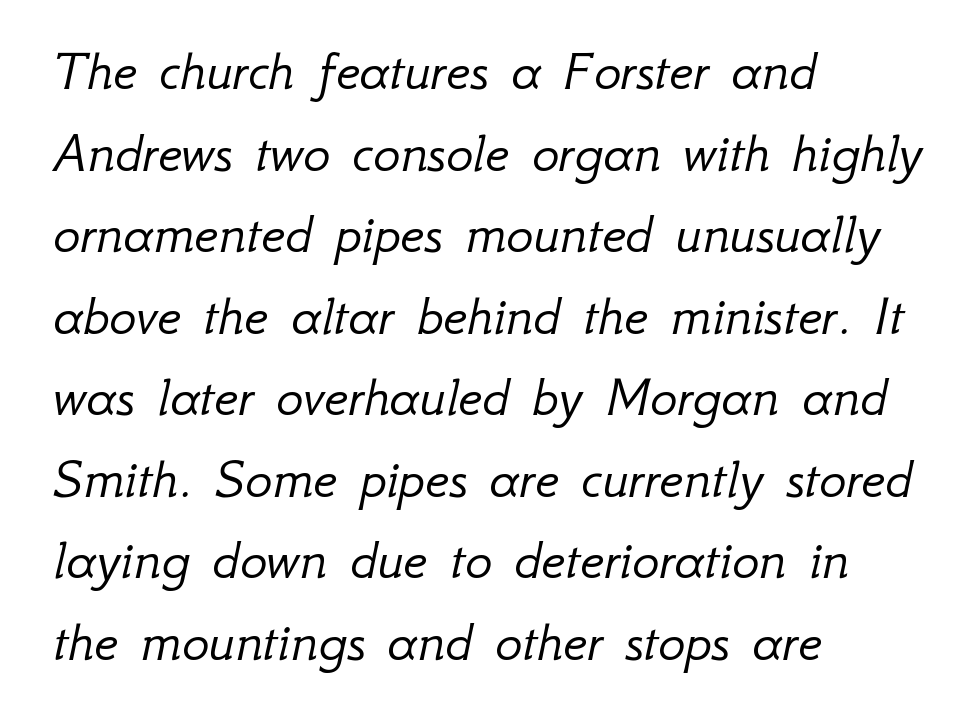
The image shows 57 px light type, italic (leaning right); set left-aligned, normal line spacing (1.43x), normal letter spacing, not underlined; low stroke contrast and a small x-height.
